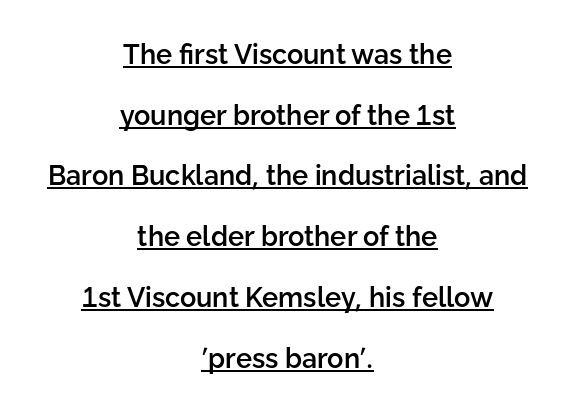
Q: Is the text bold? A: Semi-bold.
Q: Is the text italic (slanted)? A: No, it is upright.
Q: Is the text underlined? A: Yes.
Q: How is the paragraph aligned? A: Centered.
Q: Is the spacing between letters normal or unusually wide? A: Normal.
Q: Is the spacing between lines tight, normal or loose? A: Loose.
